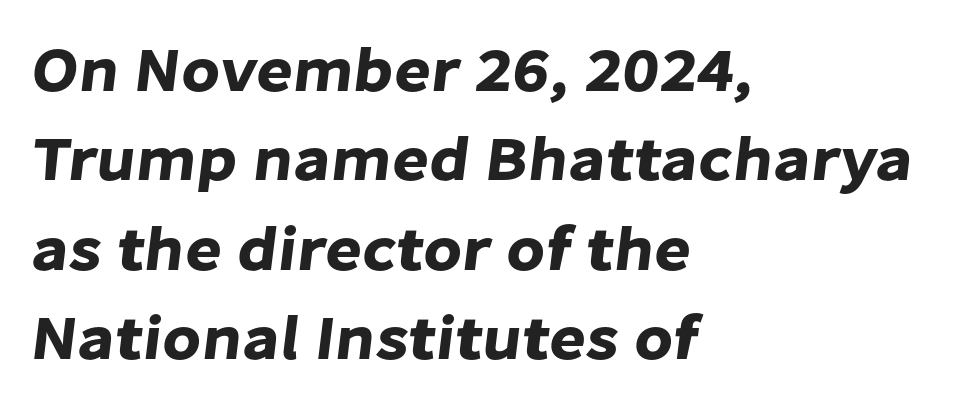
Q: Is the typeface a serif or a sans-serif typeface? A: Sans-serif.
Q: Is the text underlined? A: No.
Q: How is the paragraph aligned? A: Left-aligned.
Q: Is the spacing between letters normal or unusually wide? A: Normal.
Q: Is the spacing between lines tight, normal or loose? A: Normal.
Q: Width (condensed, normal, or wide)? A: Normal.
Q: Stroke contrast? A: Low.
Q: x-height? A: Medium.
Q: Monospaced? A: No.
